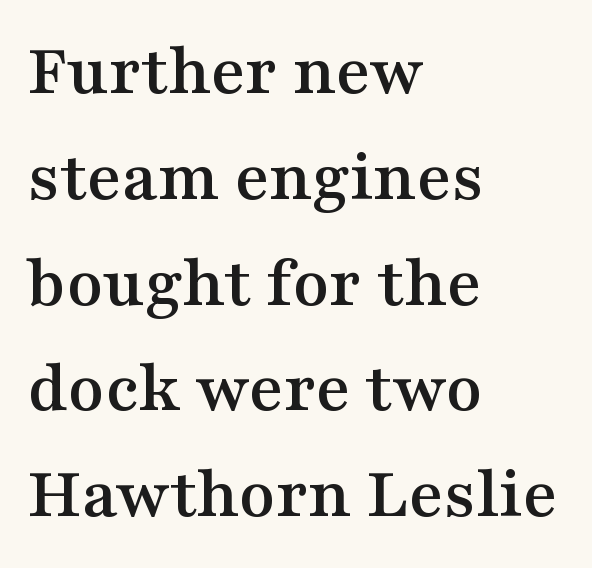
The gap between lines stays unmarked. The rendering keeps characters at their native spacing. A typesetter would label this face a serif. The rendering uses a moderate line-height, typical for paragraphs. If you drew a line through each stem, it would be perfectly vertical. The face used here is proportionally spaced, like ordinary book or web type.
